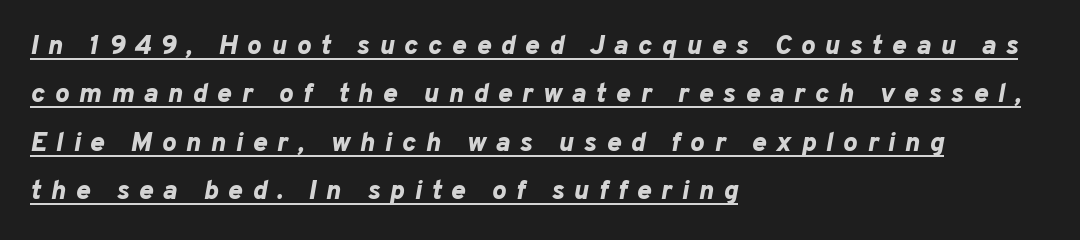
The image shows 27 px bold type, italic (leaning right); set left-aligned, line spacing 1.79x, unusually wide letter spacing (+0.36 em), underlined.
